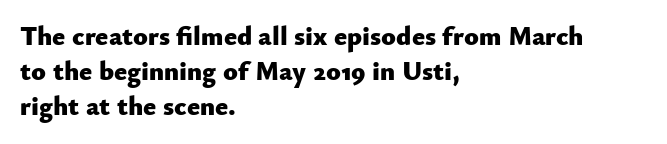
Q: Is the text bold? A: Yes.
Q: Is the text italic (slanted)? A: No, it is upright.
Q: Is the text underlined? A: No.
Q: How is the paragraph aligned? A: Left-aligned.
Q: Is the spacing between letters normal or unusually wide? A: Normal.
Q: Is the spacing between lines tight, normal or loose? A: Normal.
